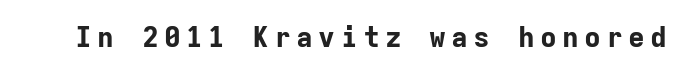
Set as a true bold cut, around the 700 mark. The gap between lines stays unmarked. Here the designer chose a console-style face with uniform glyph widths. The characters display no serif detailing; their extremities are plain. These lines were composed using upright roman letters.
